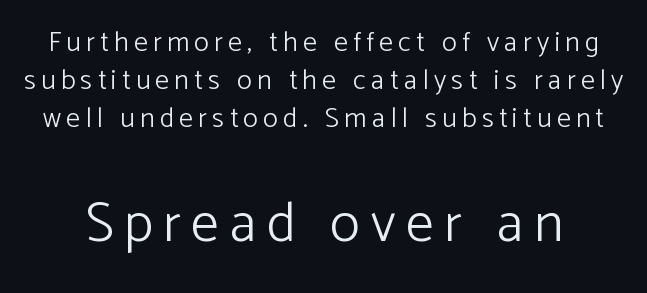
Weight: not bold — regular or lighter. These lines are composed in type without serifs. If you measured baseline to baseline, you'd find a middling distance. The area under the type is left untouched. Scale increases going downward across the two blocks. Posture: straight, roman, zero tilt.
